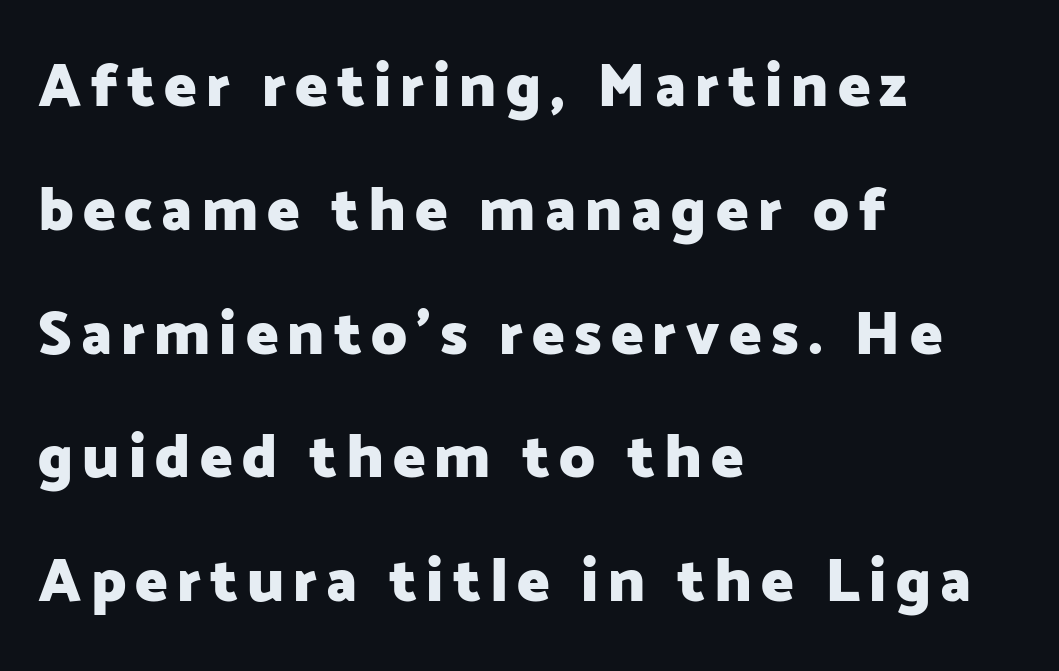
The paragraph shown leans on its left margin. Students, this is bold: see how much ink each stroke carries. Here the designer chose a conventional face with non-uniform glyph widths. This sample uses an upright cut, with every glyph sitting square on the baseline. Grotesque or geometric, the face here clearly has no serifs. Summary of vertical rhythm: relaxed, with wide interline spacing.
